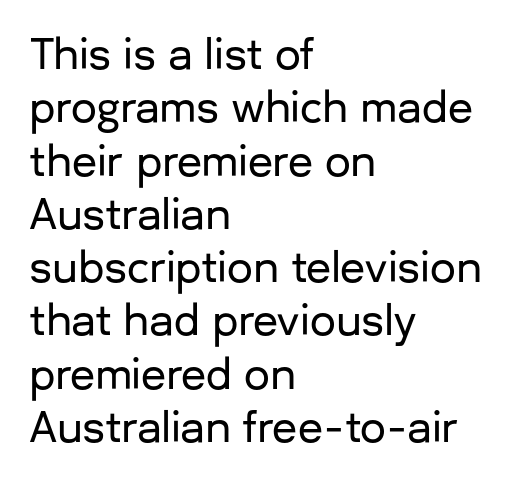
{"serif": "no", "italic": "no", "width": "normal", "stroke_contrast": "low", "x_height": "medium", "monospaced": "no", "underline": "no", "align": "left", "line_spacing": "normal", "line_spacing_ratio": 1.3, "letter_spacing": "normal", "letter_spacing_em": 0.0, "glyph_px": 41}
